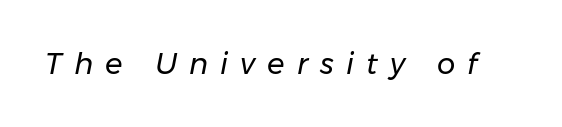
{"italic": "yes", "lean": "right", "slant_degrees": 11, "bold": "no", "weight": "regular", "width": "normal", "stroke_contrast": "low", "x_height": "medium", "monospaced": "no", "underline": "no", "letter_spacing": "wide", "letter_spacing_em": 0.42, "glyph_px": 29}
